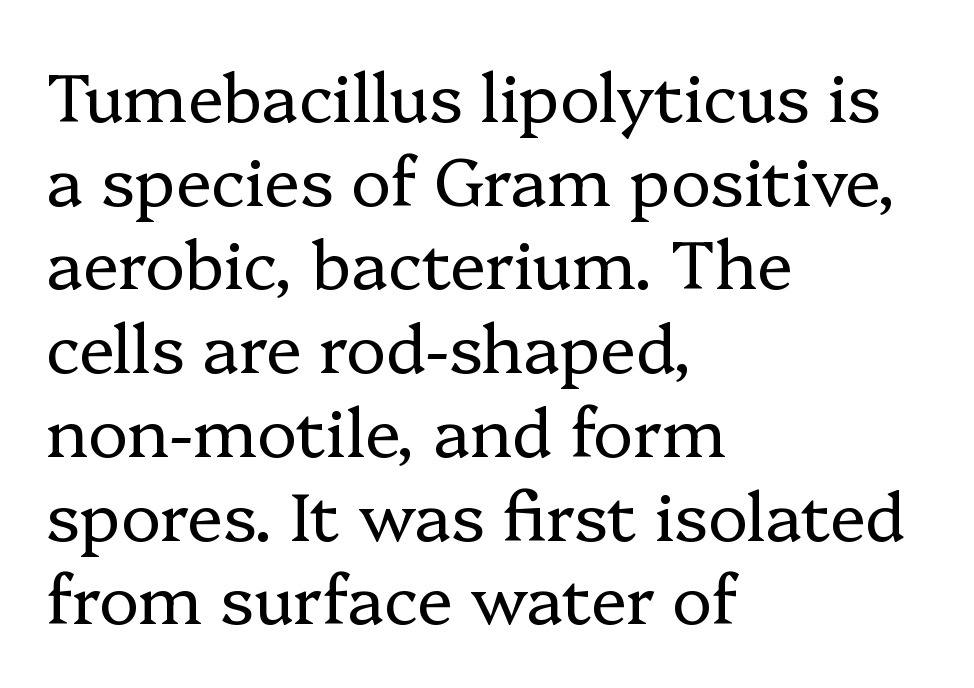
Each row of text sits above clean, open space. The passage is arranged the way most books set body copy — flush left. The letters stand upright; this is a roman face. There is no visible air inserted between adjacent glyphs.
